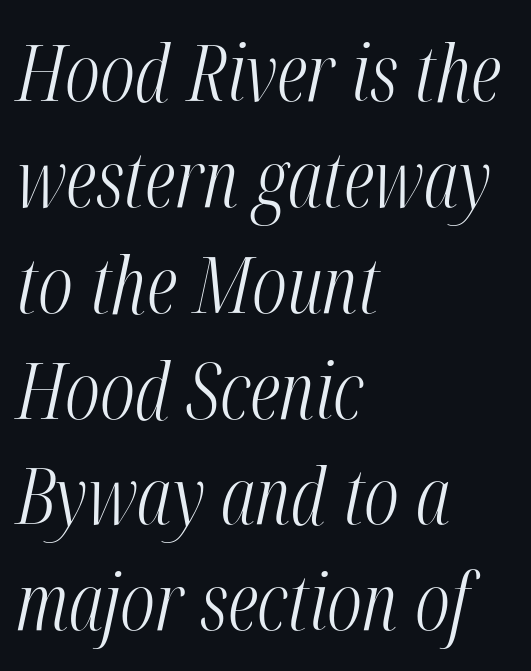
The image shows 79 px light, condensed type, italic (leaning right); set left-aligned, normal line spacing (1.34x), normal letter spacing, not underlined; medium stroke contrast and a medium x-height.
